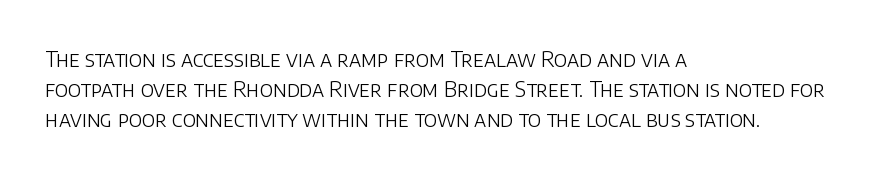
Q: Is the text bold? A: No.
Q: Is the text italic (slanted)? A: No, it is upright.
Q: Is the text underlined? A: No.
Q: How is the paragraph aligned? A: Left-aligned.
Q: Is the spacing between letters normal or unusually wide? A: Normal.
Q: Is the spacing between lines tight, normal or loose? A: Normal.
